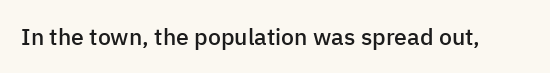
{"italic": "no", "bold": "semi", "underline": "no", "letter_spacing": "normal", "letter_spacing_em": 0.0, "glyph_px": 23}
